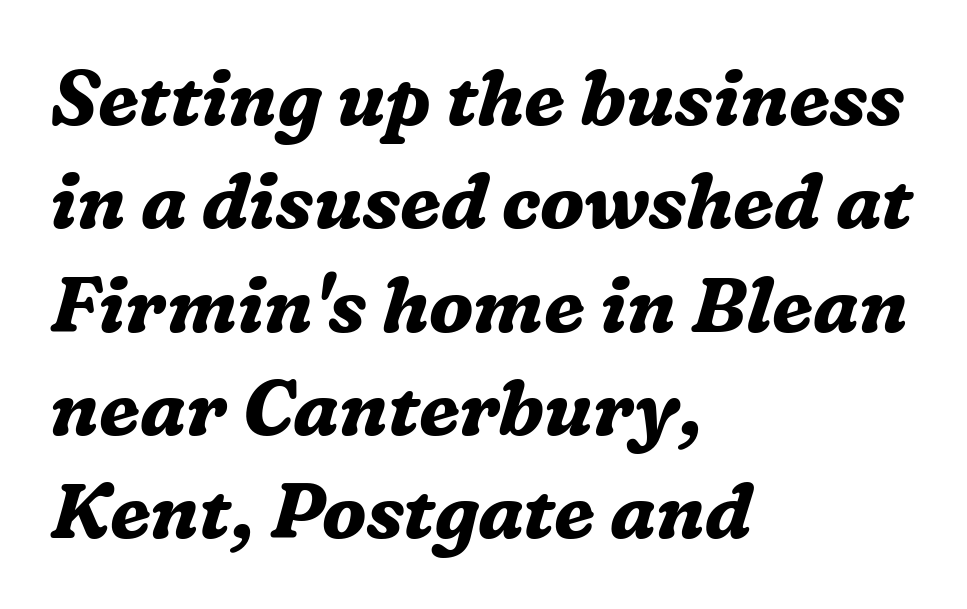
A typesetter would call this proportional, since set widths differ per character. The passage shown is not underscored anywhere. Every character sits at an angle, as italics do. The face used here has the dense, thick strokes of a bold.
